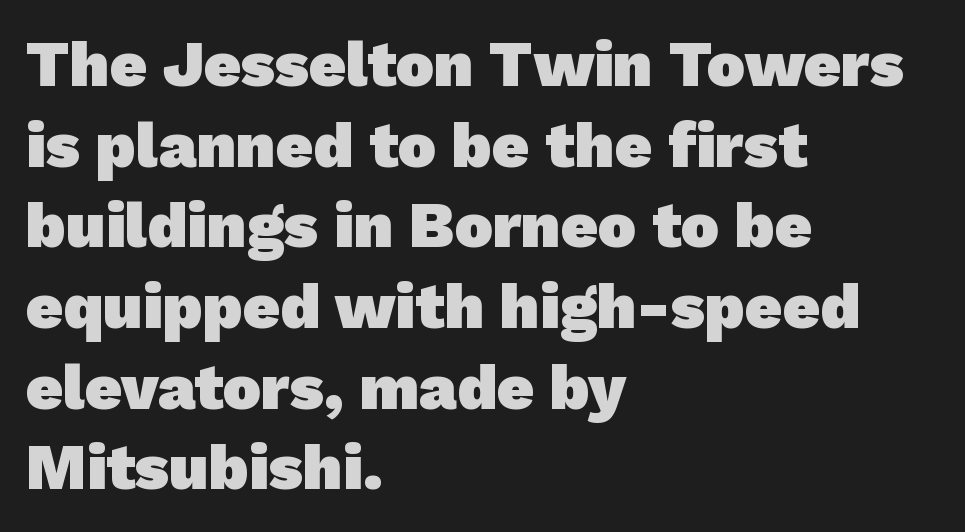
Q: Is the text bold? A: Yes.
Q: Is the typeface a serif or a sans-serif typeface? A: Sans-serif.
Q: Is the text underlined? A: No.
Q: How is the paragraph aligned? A: Left-aligned.
Q: Is the spacing between letters normal or unusually wide? A: Normal.
Q: Is the spacing between lines tight, normal or loose? A: Normal.
Q: Width (condensed, normal, or wide)? A: Normal.
Q: Stroke contrast? A: Low.
Q: x-height? A: Medium.
Q: Monospaced? A: No.
